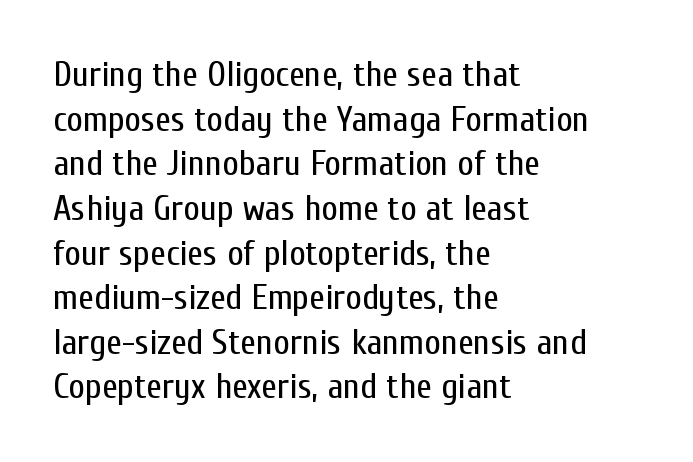
{"serif": "no", "italic": "no", "bold": "no", "weight": "regular", "width": "condensed", "stroke_contrast": "low", "x_height": "medium", "monospaced": "no", "underline": "no", "align": "left", "line_spacing_ratio": 1.24, "letter_spacing": "normal", "letter_spacing_em": 0.0, "glyph_px": 36}
